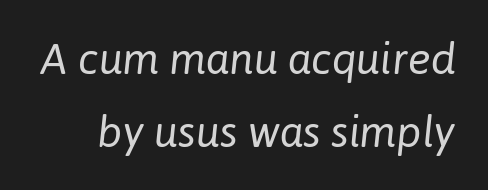
{"italic": "yes", "lean": "right", "slant_degrees": 6, "bold": "no", "weight": "regular", "width": "normal", "stroke_contrast": "low", "x_height": "medium", "monospaced": "no", "underline": "no", "line_spacing": "normal", "line_spacing_ratio": 1.69, "letter_spacing": "normal", "letter_spacing_em": 0.0, "glyph_px": 43}
